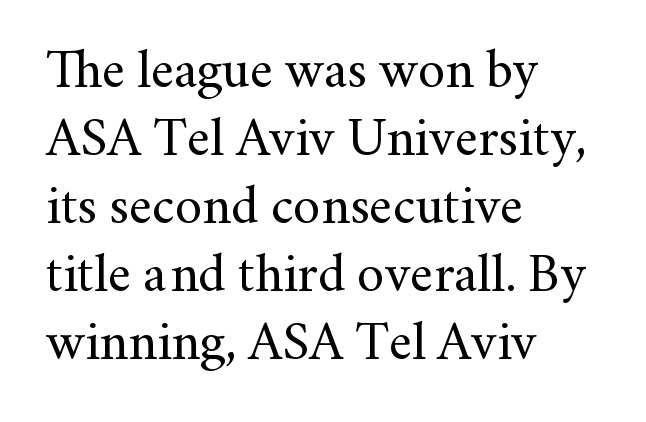
Layout note: lines flush left. The face used here is proportionally spaced, like ordinary book or web type. The font sits on the lighter half of the weight spectrum, regular included. Horizontal bands of white between lines are of average thickness.
